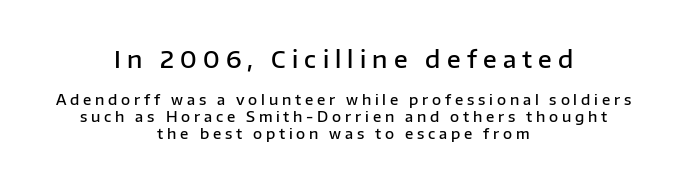
Q: Is the text bold? A: Semi-bold.
Q: Is the text italic (slanted)? A: No, it is upright.
Q: Is the text underlined? A: No.
Q: How is the paragraph aligned? A: Centered.
Q: Is the spacing between letters normal or unusually wide? A: Unusually wide.
Q: Which block of text is set in a larger size, the first (top) or the second (bottom)? A: The first (top) one.
